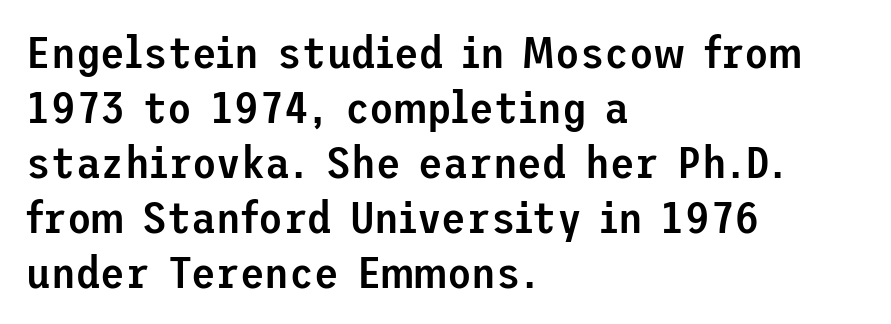
Q: Is the text bold? A: Semi-bold.
Q: Is the text italic (slanted)? A: No, it is upright.
Q: Is the typeface a serif or a sans-serif typeface? A: Sans-serif.
Q: Is the text underlined? A: No.
Q: How is the paragraph aligned? A: Left-aligned.
Q: Is the spacing between letters normal or unusually wide? A: Normal.
Q: Width (condensed, normal, or wide)? A: Normal.
Q: Stroke contrast? A: Low.
Q: x-height? A: Medium.
